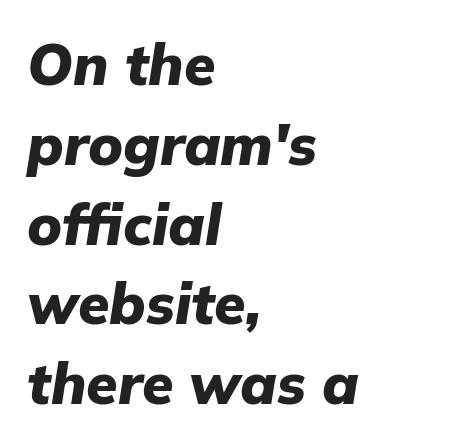
{"italic": "yes", "lean": "right", "slant_degrees": 9, "bold": "yes", "weight": "heavy", "width": "normal", "stroke_contrast": "low", "x_height": "medium", "monospaced": "no", "underline": "no", "align": "left", "line_spacing": "normal", "line_spacing_ratio": 1.4, "letter_spacing": "normal", "letter_spacing_em": 0.0, "glyph_px": 57}
